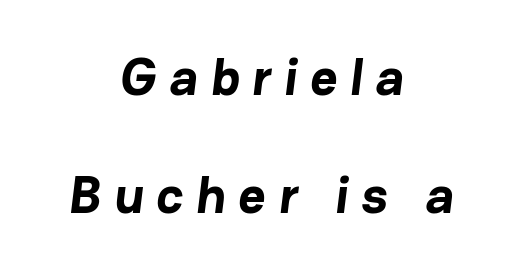
Q: Is the text bold? A: Yes.
Q: Is the typeface a serif or a sans-serif typeface? A: Sans-serif.
Q: Is the text underlined? A: No.
Q: How is the paragraph aligned? A: Centered.
Q: Is the spacing between letters normal or unusually wide? A: Unusually wide.
Q: Is the spacing between lines tight, normal or loose? A: Loose.
Q: Width (condensed, normal, or wide)? A: Normal.
Q: Stroke contrast? A: Low.
Q: x-height? A: Medium.
Q: Monospaced? A: No.
